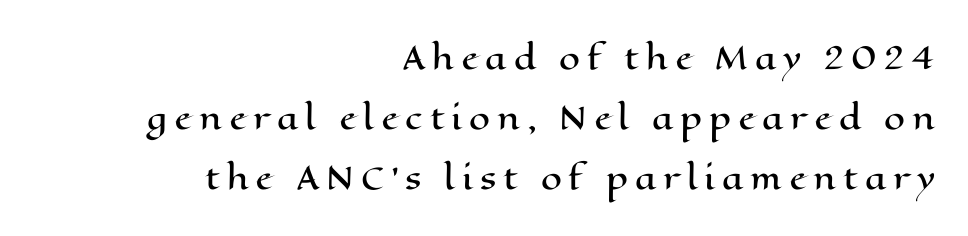
In terms of leading, this rendering errs on the spacious side. Do the characters align in a grid? No, the font is proportional. Does the copy run flush right? Yes — the right margin is perfectly even. Plain, unruled lines of type.
